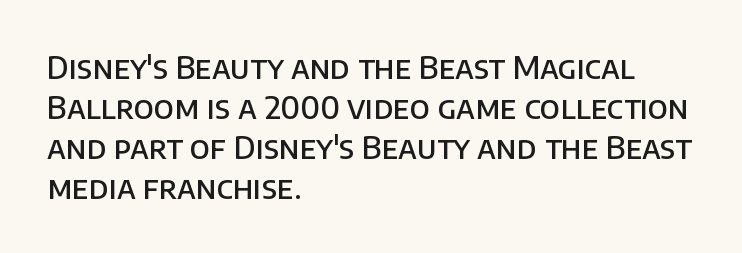
{"serif": "no", "italic": "no", "bold": "semi", "weight": "semibold", "width": "normal", "stroke_contrast": "low", "x_height": "large", "monospaced": "no", "underline": "no", "align": "left", "line_spacing": "normal", "line_spacing_ratio": 1.29, "letter_spacing": "normal", "letter_spacing_em": 0.0, "glyph_px": 31}
